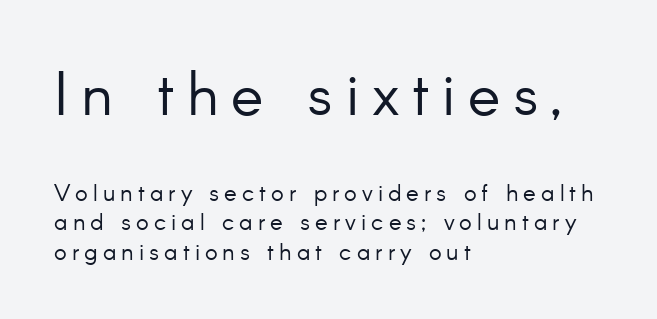
Descenders hang freely into open space. These lines have a slow, spaced-out rhythm from letter to letter. The designer gave the opening block more size than the closing block. The glyphs in this specimen are sans serif. Here the designer chose a conventional face with non-uniform glyph widths.
